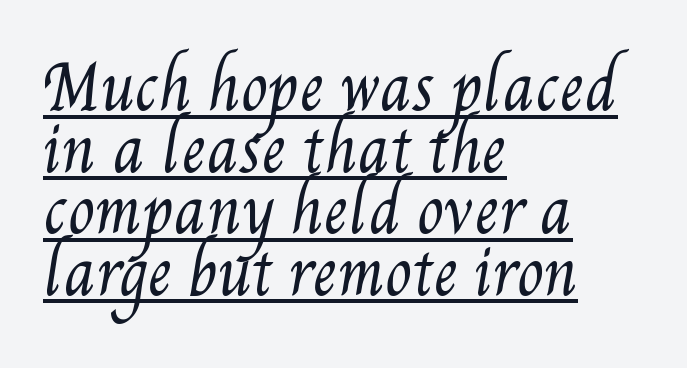
{"bold": "no", "weight": "regular", "width": "condensed", "stroke_contrast": "medium", "x_height": "small", "monospaced": "no", "underline": "yes", "align": "left", "line_spacing": "tight", "line_spacing_ratio": 1.01, "letter_spacing": "normal", "letter_spacing_em": 0.0, "glyph_px": 61}
